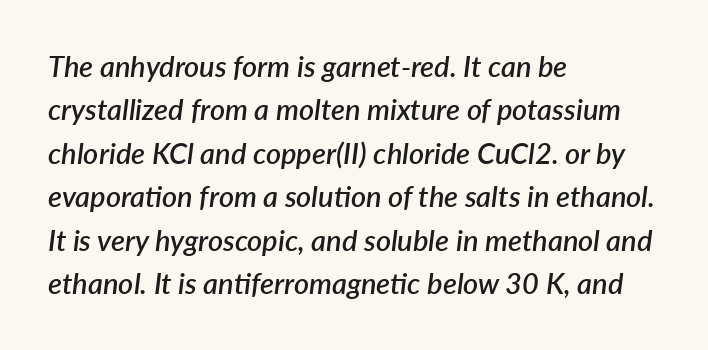
The image shows 29 px semibold type, italic (leaning right); set left-aligned, normal line spacing (1.5x), normal letter spacing, not underlined; low stroke contrast and a medium x-height.
